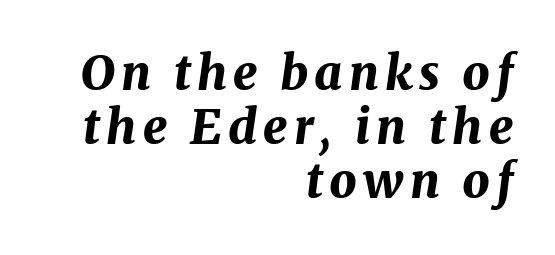
The image shows 48 px bold type, italic (leaning right); set right-aligned, tight line spacing (1.13x), not underlined; medium stroke contrast and a medium x-height.
